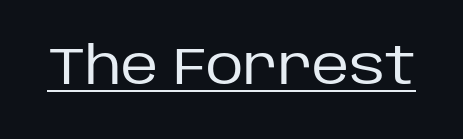
{"serif": "no", "italic": "no", "bold": "no", "weight": "regular", "width": "normal", "stroke_contrast": "low", "x_height": "large", "monospaced": "no", "underline": "yes", "letter_spacing": "normal", "letter_spacing_em": 0.0, "glyph_px": 52}
